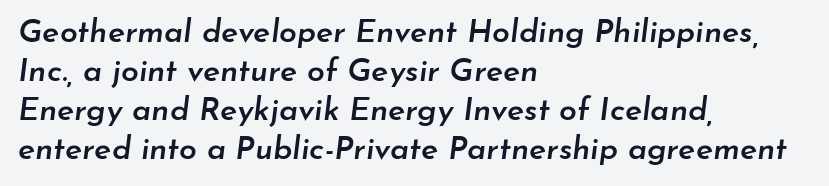
Standard letterfit; no display-style spreading of the glyphs. Line beginnings align vertically; line endings do not. These lines are rendered in a variable-pitch font. The specimen omits any rule beneath the text block's lines. Slanted lettering throughout. The rendering uses a semibold face; strokes are thickened but not to full bold.
